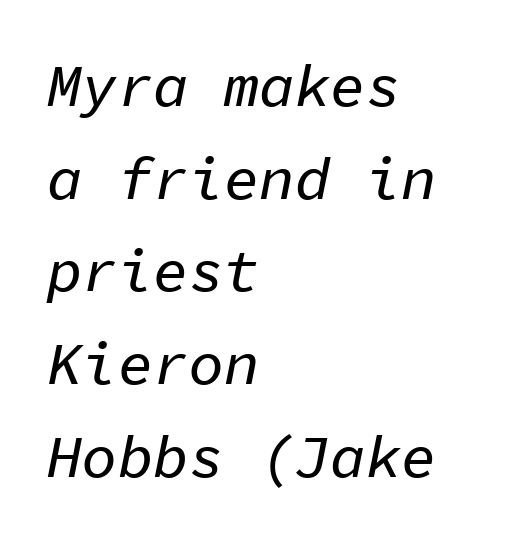
Q: Is the text italic (slanted)? A: Yes, it leans right by about 11 degrees.
Q: Is the text underlined? A: No.
Q: How is the paragraph aligned? A: Left-aligned.
Q: Is the spacing between letters normal or unusually wide? A: Normal.
Q: Is the spacing between lines tight, normal or loose? A: Normal.
Q: Width (condensed, normal, or wide)? A: Normal.
Q: Stroke contrast? A: Low.
Q: x-height? A: Medium.
Q: Monospaced? A: Yes.
